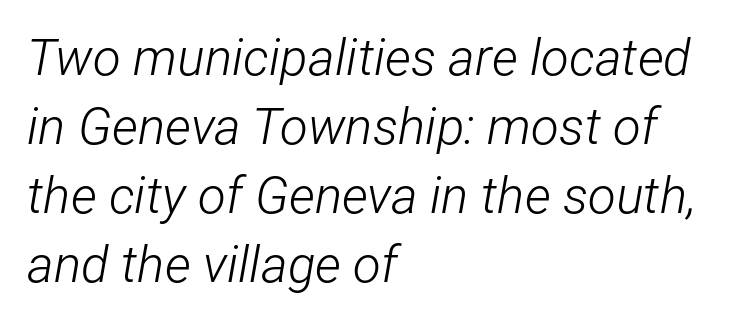
Q: Is the text bold? A: No.
Q: Is the text italic (slanted)? A: Yes, it leans right by about 12 degrees.
Q: Is the text underlined? A: No.
Q: How is the paragraph aligned? A: Left-aligned.
Q: Is the spacing between letters normal or unusually wide? A: Normal.
Q: Is the spacing between lines tight, normal or loose? A: Normal.
Q: Width (condensed, normal, or wide)? A: Condensed.
Q: Stroke contrast? A: Low.
Q: x-height? A: Medium.
Q: Monospaced? A: No.
